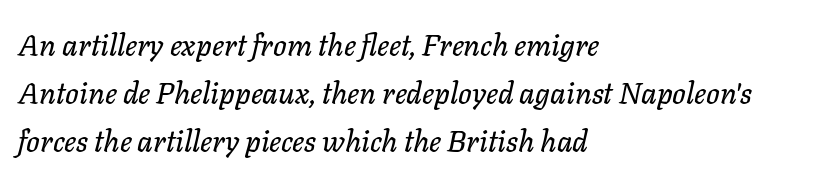
{"italic": "yes", "lean": "right", "slant_degrees": 11, "width": "normal", "stroke_contrast": "low", "x_height": "medium", "monospaced": "no", "underline": "no", "align": "left", "line_spacing": "normal", "line_spacing_ratio": 1.6, "letter_spacing": "normal", "letter_spacing_em": 0.0, "glyph_px": 30}
